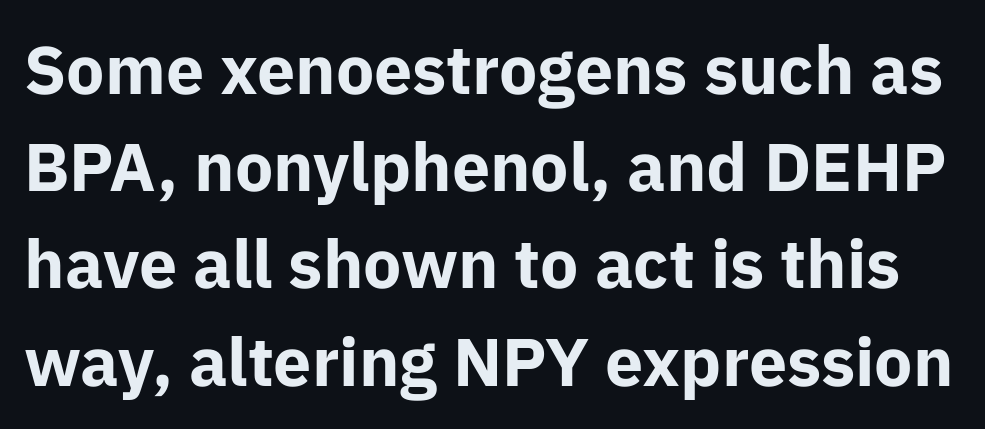
Q: Is the text bold? A: Yes.
Q: Is the text italic (slanted)? A: No, it is upright.
Q: Is the typeface a serif or a sans-serif typeface? A: Sans-serif.
Q: Is the text underlined? A: No.
Q: Is the spacing between letters normal or unusually wide? A: Normal.
Q: Is the spacing between lines tight, normal or loose? A: Normal.
Q: Width (condensed, normal, or wide)? A: Normal.
Q: Stroke contrast? A: Low.
Q: x-height? A: Medium.
Q: Monospaced? A: No.
